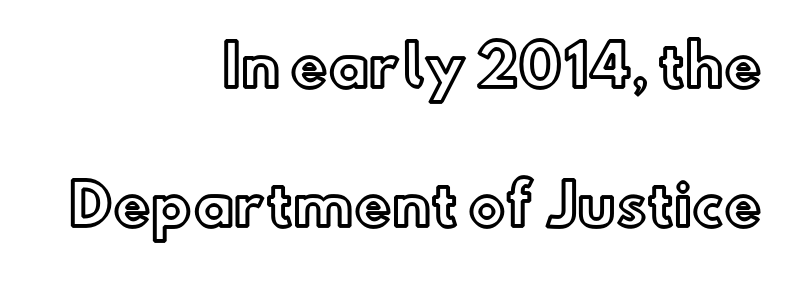
Teacher's note: observe the even right margin — that is flush-right alignment. This sample uses an upright cut, with every glyph sitting square on the baseline. Descender tails drop into unmarked territory. One glance says open: line gaps are wider than usual. Caption: standard tracking, unaltered.
